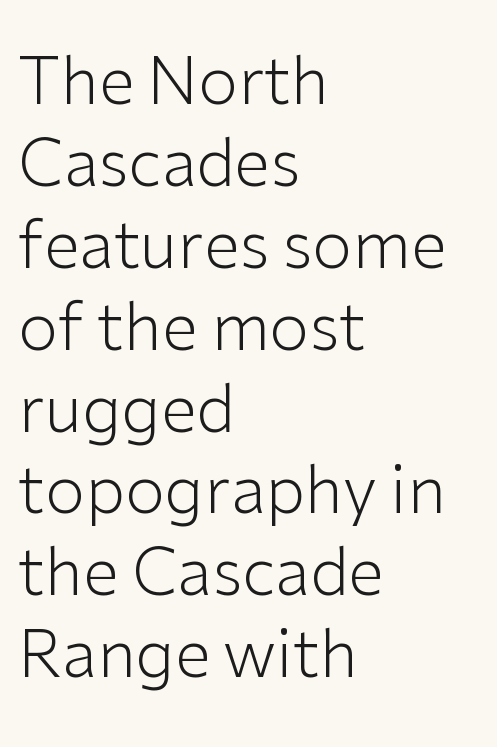
Q: Is the text bold? A: No.
Q: Is the text italic (slanted)? A: No, it is upright.
Q: Is the typeface a serif or a sans-serif typeface? A: Sans-serif.
Q: Is the text underlined? A: No.
Q: How is the paragraph aligned? A: Left-aligned.
Q: Is the spacing between letters normal or unusually wide? A: Normal.
Q: Is the spacing between lines tight, normal or loose? A: Normal.
Q: Width (condensed, normal, or wide)? A: Normal.
Q: Stroke contrast? A: Low.
Q: x-height? A: Medium.
Q: Monospaced? A: No.
